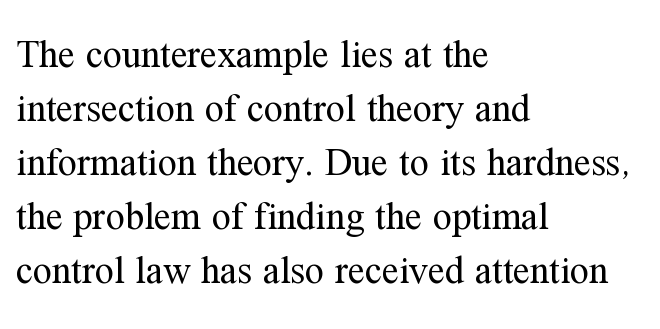
Q: Is the text bold? A: No.
Q: Is the text italic (slanted)? A: No, it is upright.
Q: Is the typeface a serif or a sans-serif typeface? A: Serif.
Q: Is the text underlined? A: No.
Q: How is the paragraph aligned? A: Left-aligned.
Q: Is the spacing between letters normal or unusually wide? A: Normal.
Q: Is the spacing between lines tight, normal or loose? A: Normal.
Q: Width (condensed, normal, or wide)? A: Normal.
Q: Stroke contrast? A: Medium.
Q: x-height? A: Medium.
Q: Monospaced? A: No.
